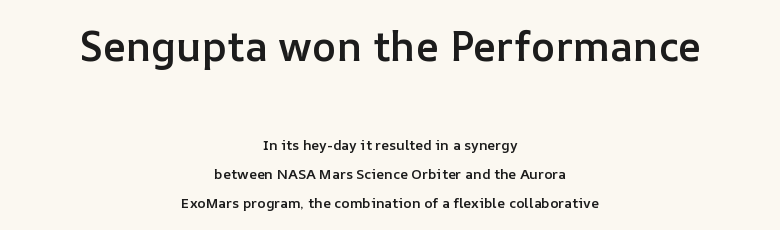
{"italic": "no", "bold": "semi", "weight": "semibold", "width": "normal", "stroke_contrast": "low", "x_height": "medium", "monospaced": "no", "underline": "no", "align": "center", "line_spacing": "loose", "line_spacing_ratio": 2.07, "letter_spacing": "normal", "letter_spacing_em": 0.0, "larger_block": "first", "size_ratio": 2.93, "glyph_px": 41}
